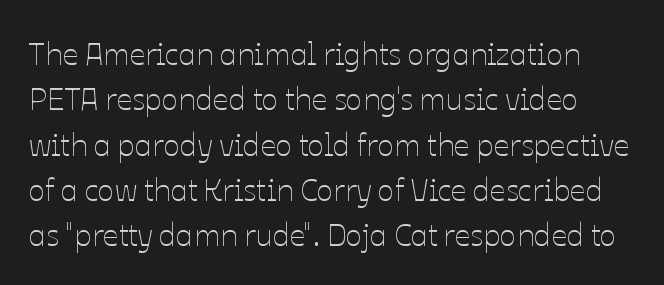
Check under the words: just untouched page. The rendering uses a moderate line-height, typical for paragraphs. Each letter keeps its own natural width here, so spacing adapts to shape. The axis of the letterforms is exactly vertical. The letterforms sit at book weight or below. Letter spacing: default.
